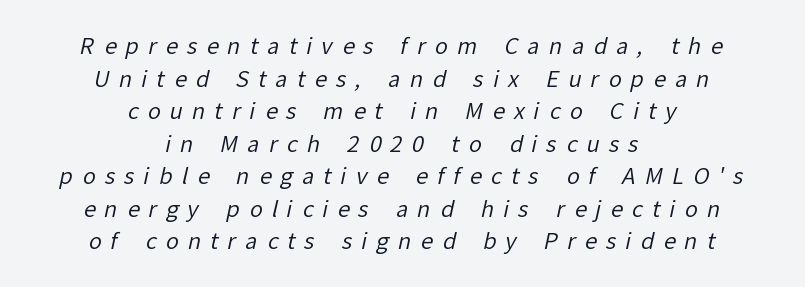
{"bold": "no", "underline": "no", "align": "center", "line_spacing": "normal", "line_spacing_ratio": 1.48, "letter_spacing": "wide", "letter_spacing_em": 0.42, "glyph_px": 22}
